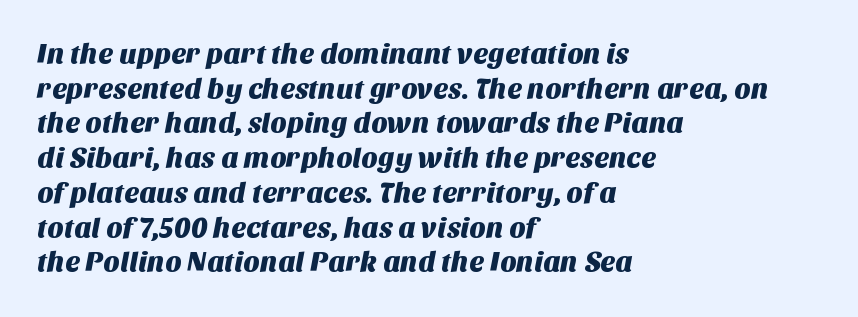
The image shows 28 px sans-serif type; set left-aligned, line spacing 1.24x, normal letter spacing, not underlined; medium stroke contrast and a large x-height.
